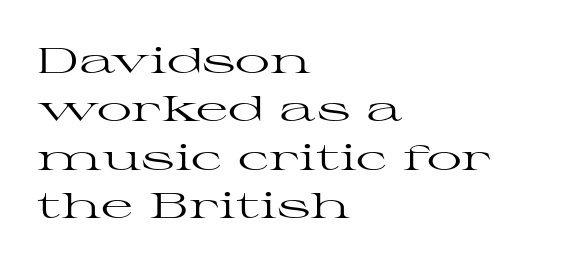
{"serif": "yes", "italic": "no", "bold": "no", "weight": "regular", "width": "wide", "stroke_contrast": "high", "x_height": "medium", "monospaced": "no", "underline": "no", "align": "left", "line_spacing": "normal", "line_spacing_ratio": 1.38, "letter_spacing": "normal", "letter_spacing_em": 0.0, "glyph_px": 35}
